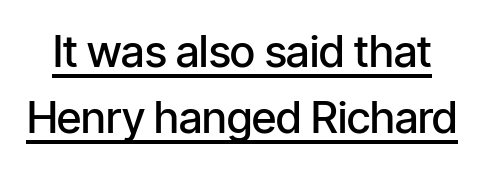
The image shows 44 px semibold, condensed sans-serif type, upright; set normal line spacing (1.51x), normal letter spacing, underlined; low stroke contrast and a medium x-height.
